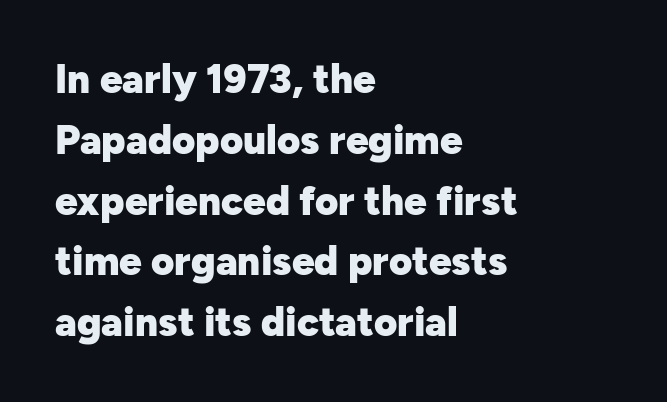
{"serif": "no", "italic": "no", "bold": "yes", "weight": "heavy", "width": "normal", "stroke_contrast": "low", "x_height": "medium", "monospaced": "no", "underline": "no", "align": "left", "line_spacing": "normal", "line_spacing_ratio": 1.52, "letter_spacing": "normal", "letter_spacing_em": 0.0, "glyph_px": 40}
